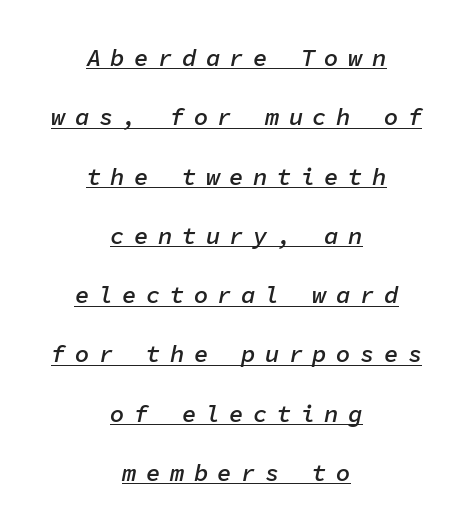
{"italic": "yes", "lean": "right", "slant_degrees": 11, "bold": "semi", "underline": "yes", "align": "center", "line_spacing": "loose", "line_spacing_ratio": 2.47, "letter_spacing": "wide", "letter_spacing_em": 0.39, "glyph_px": 24}
